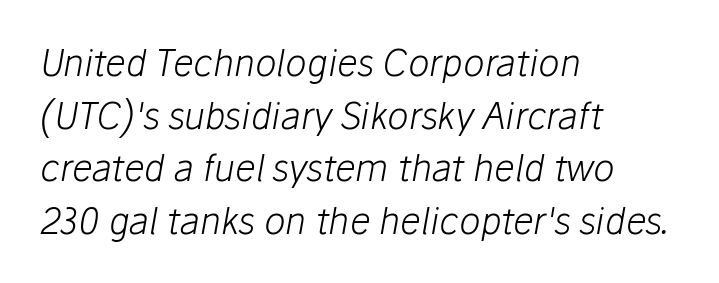
The image shows 36 px light type, italic (leaning right); set left-aligned, normal line spacing (1.46x), normal letter spacing, not underlined; low stroke contrast and a medium x-height.
